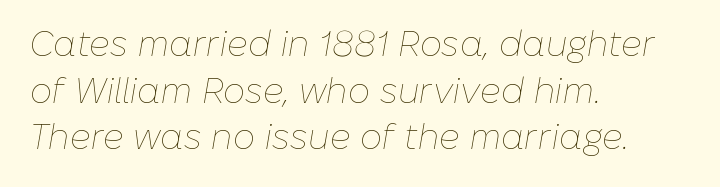
The rows are spaced the way most documents space them. Spacing verdict: proportional, widths tailored to each character. In terms of letterspacing, this is plain default setting. This is not heavy type; no bold has been used.
